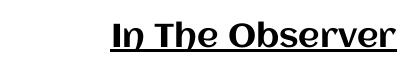
Quick note: not italic, upright. Looks like regular typesetting: each glyph gets only the width it needs. Glance below the letters and you will spot a drawn line. Glyph-to-glyph distance matches everyday printed text.
